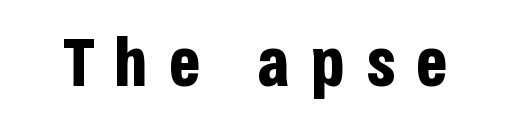
{"serif": "no", "italic": "no", "bold": "yes", "weight": "bold", "width": "condensed", "stroke_contrast": "low", "x_height": "large", "monospaced": "no", "underline": "no", "letter_spacing": "wide", "letter_spacing_em": 0.29, "glyph_px": 68}
